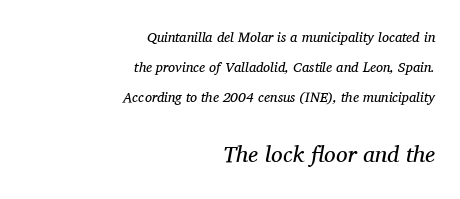
Q: Is the text bold? A: No.
Q: Is the text italic (slanted)? A: Yes, it leans right by about 11 degrees.
Q: Is the text underlined? A: No.
Q: How is the paragraph aligned? A: Right-aligned.
Q: Is the spacing between letters normal or unusually wide? A: Normal.
Q: Is the spacing between lines tight, normal or loose? A: Loose.
Q: Which block of text is set in a larger size, the first (top) or the second (bottom)? A: The second (bottom) one.
